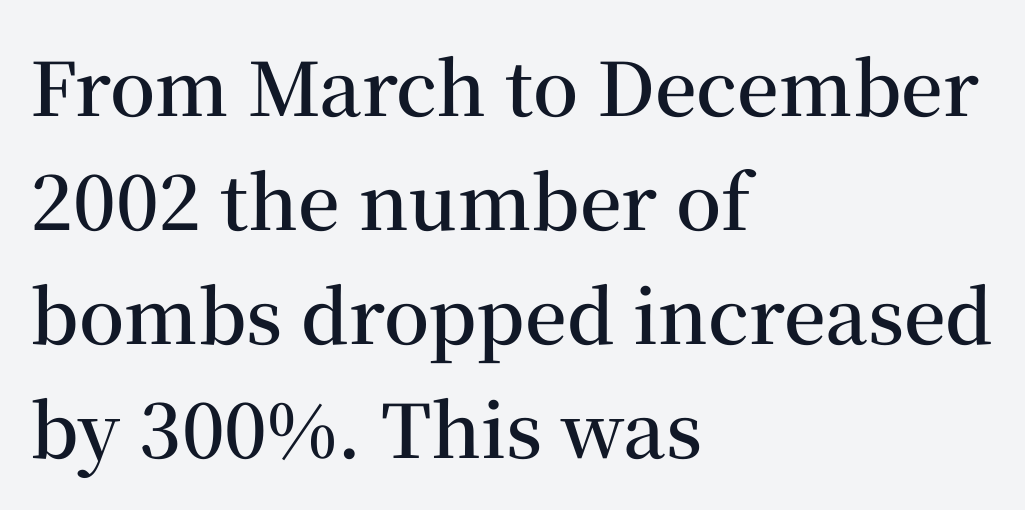
Caption: semibold face, moderately heavy strokes. The rendering uses a moderate line-height, typical for paragraphs. Short and long lines alike share a common starting point at left. Vertical strokes here are truly vertical. A typesetter would label this face a serif. You could not count columns in this text — the font is proportionally spaced.
